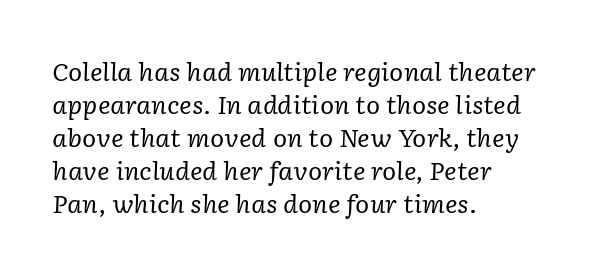
The glyphs look as if they've been sheared to an angle. The letterforms sit shoulder to shoulder at normal distance. The lines are quadded left. The passage shown stacks its lines at a standard gap.
